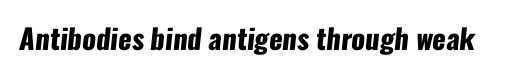
Q: Is the text bold? A: Yes.
Q: Is the typeface a serif or a sans-serif typeface? A: Sans-serif.
Q: Is the text underlined? A: No.
Q: Is the spacing between letters normal or unusually wide? A: Normal.
Q: Width (condensed, normal, or wide)? A: Condensed.
Q: Stroke contrast? A: Low.
Q: x-height? A: Medium.
Q: Monospaced? A: No.
